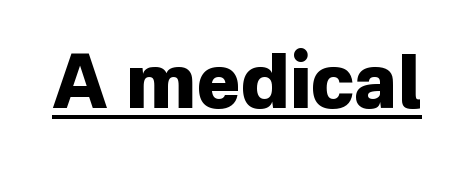
The image shows 74 px heavy sans-serif type, upright; set normal letter spacing, underlined; low stroke contrast and a medium x-height.
